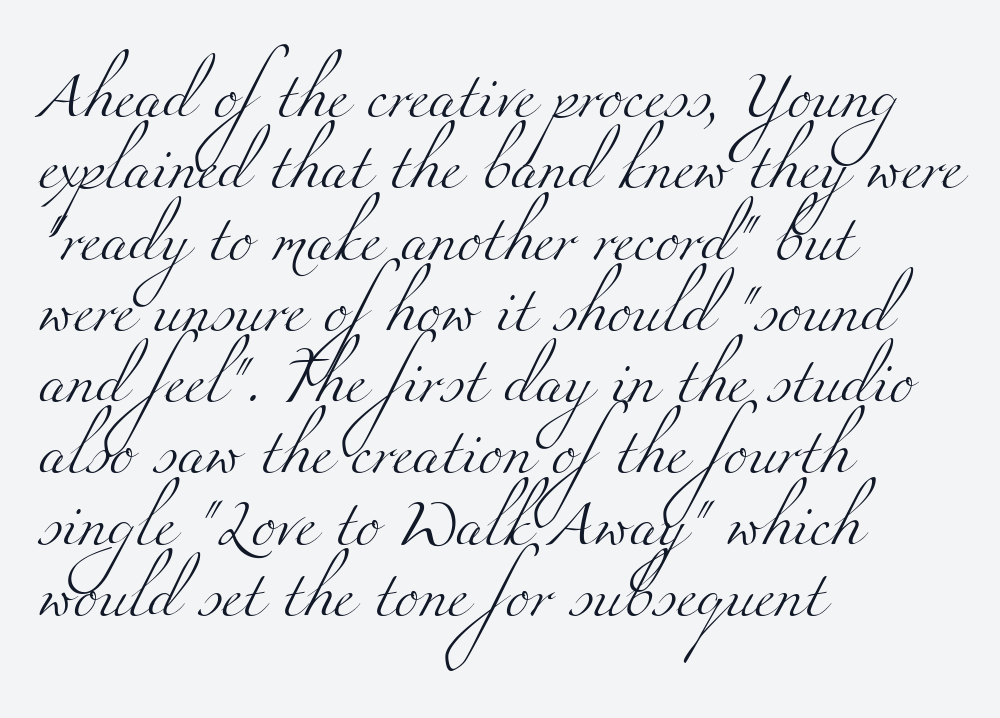
{"bold": "no", "weight": "light", "width": "wide", "stroke_contrast": "medium", "x_height": "small", "monospaced": "no", "underline": "no", "align": "left", "line_spacing": "normal", "line_spacing_ratio": 1.55, "letter_spacing": "normal", "letter_spacing_em": 0.0, "glyph_px": 46}
